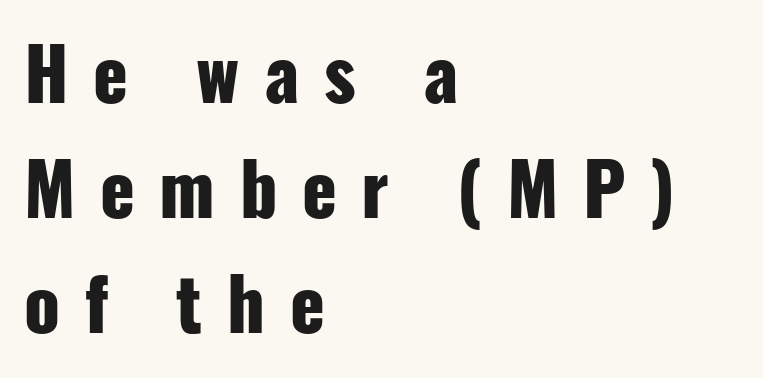
Q: Is the text bold? A: Yes.
Q: Is the text italic (slanted)? A: No, it is upright.
Q: Is the typeface a serif or a sans-serif typeface? A: Sans-serif.
Q: Is the text underlined? A: No.
Q: How is the paragraph aligned? A: Left-aligned.
Q: Is the spacing between letters normal or unusually wide? A: Unusually wide.
Q: Is the spacing between lines tight, normal or loose? A: Normal.
Q: Width (condensed, normal, or wide)? A: Condensed.
Q: Stroke contrast? A: Low.
Q: x-height? A: Medium.
Q: Monospaced? A: No.
